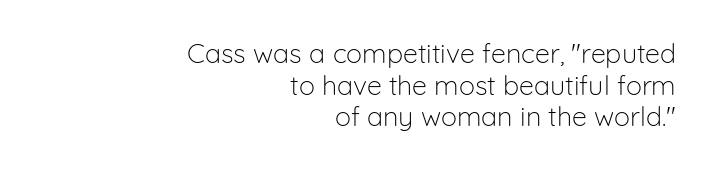
The letters look calm and open, with moderate or lighter stems. Glyph-to-glyph distance matches everyday printed text. It's the straight-up-and-down kind of type. The foot of each line stays bare and open. Caption: multi-line text, flush right, ragged left.
